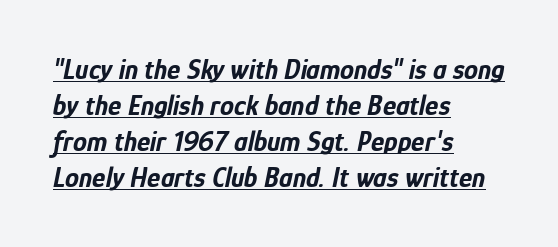
Q: Is the text bold? A: Yes.
Q: Is the text italic (slanted)? A: Yes, it leans right by about 12 degrees.
Q: Is the text underlined? A: Yes.
Q: How is the paragraph aligned? A: Left-aligned.
Q: Is the spacing between letters normal or unusually wide? A: Normal.
Q: Is the spacing between lines tight, normal or loose? A: Normal.
Q: Width (condensed, normal, or wide)? A: Condensed.
Q: Stroke contrast? A: Low.
Q: x-height? A: Medium.
Q: Monospaced? A: No.
